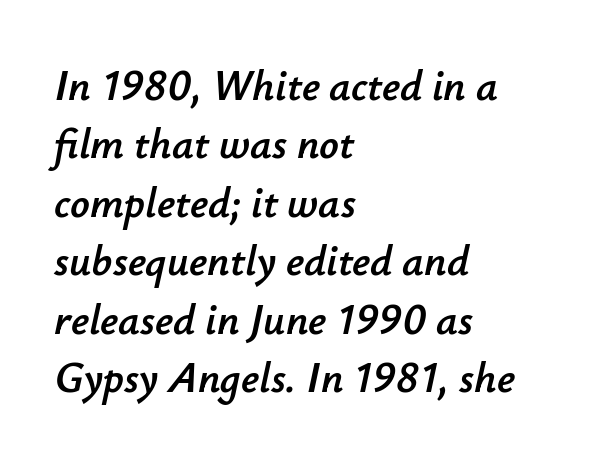
The image shows 43 px text type, italic (leaning right); set left-aligned, normal line spacing (1.36x), normal letter spacing, not underlined; low stroke contrast and a small x-height.
